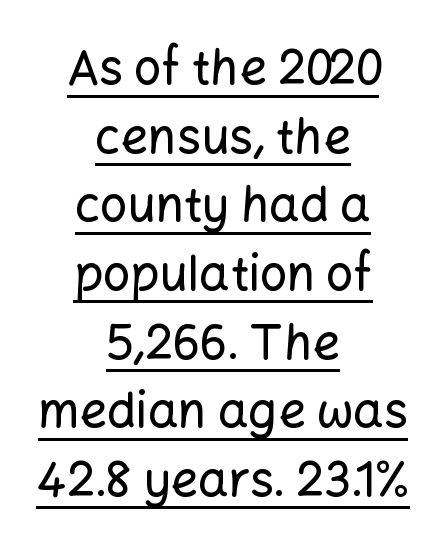
The image shows 48 px sans-serif type, upright; set centered, normal line spacing (1.43x), normal letter spacing, underlined; low stroke contrast and a medium x-height.
